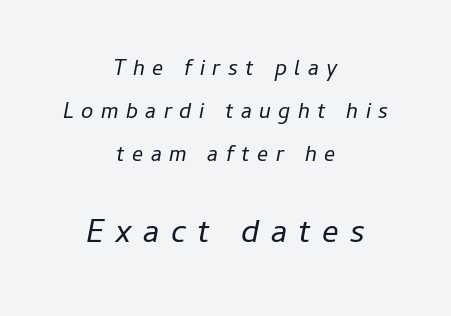
{"italic": "yes", "lean": "right", "slant_degrees": 11, "bold": "no", "weight": "regular", "width": "normal", "stroke_contrast": "low", "x_height": "medium", "monospaced": "no", "underline": "no", "align": "center", "line_spacing": "loose", "line_spacing_ratio": 1.96, "letter_spacing": "wide", "letter_spacing_em": 0.34, "larger_block": "second", "size_ratio": 1.5, "glyph_px": 33}
